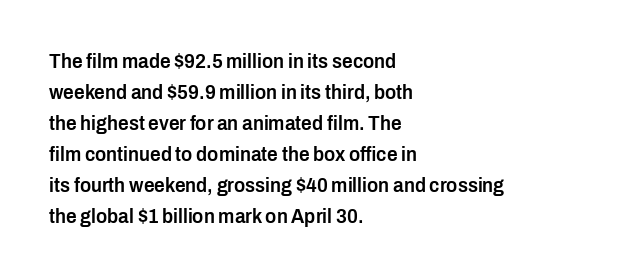
{"italic": "no", "bold": "semi", "underline": "no", "align": "left", "line_spacing": "normal", "line_spacing_ratio": 1.48, "letter_spacing": "normal", "letter_spacing_em": 0.0, "glyph_px": 21}
